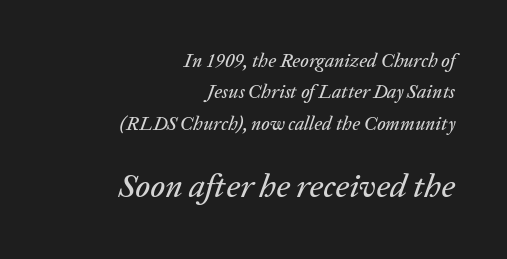
The image shows 33 px text type, italic (leaning right); set right-aligned, normal line spacing (1.65x), normal letter spacing, not underlined; the second (bottom) block is 1.74x larger; low stroke contrast and a medium x-height.
